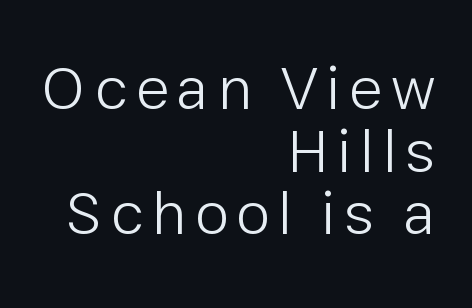
{"serif": "no", "italic": "no", "bold": "no", "weight": "light", "width": "normal", "stroke_contrast": "low", "x_height": "medium", "monospaced": "no", "underline": "no", "align": "right", "line_spacing": "tight", "line_spacing_ratio": 1.01, "glyph_px": 62}
